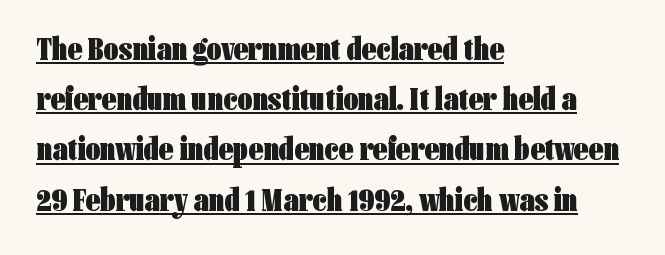
Caption: standard tracking, unaltered. Heavy, bold letterforms. Classification — sans serif. The face used here is proportionally spaced, like ordinary book or web type. Does a line run under the words? Yes, clearly. These lines are set flush left with a ragged right edge.
